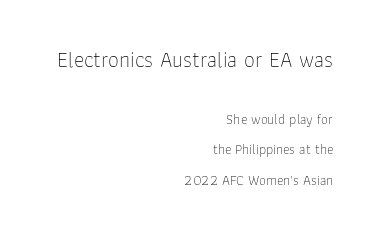
Q: Is the text bold? A: No.
Q: Is the text italic (slanted)? A: No, it is upright.
Q: Is the text underlined? A: No.
Q: How is the paragraph aligned? A: Right-aligned.
Q: Is the spacing between letters normal or unusually wide? A: Normal.
Q: Is the spacing between lines tight, normal or loose? A: Loose.
Q: Which block of text is set in a larger size, the first (top) or the second (bottom)? A: The first (top) one.
